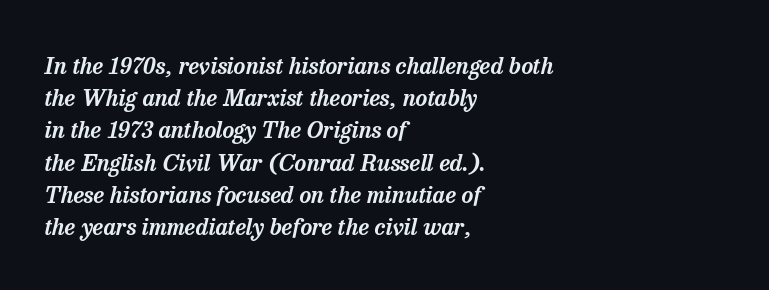
{"italic": "yes", "lean": "right", "slant_degrees": 13, "underline": "no", "align": "left", "line_spacing": "normal", "line_spacing_ratio": 1.4, "letter_spacing": "normal", "letter_spacing_em": 0.0, "glyph_px": 23}
